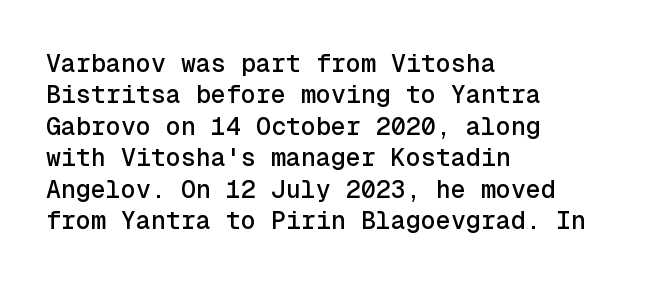
{"italic": "no", "underline": "no", "align": "left", "line_spacing": "normal", "line_spacing_ratio": 1.26, "letter_spacing": "normal", "letter_spacing_em": 0.0, "glyph_px": 25}
